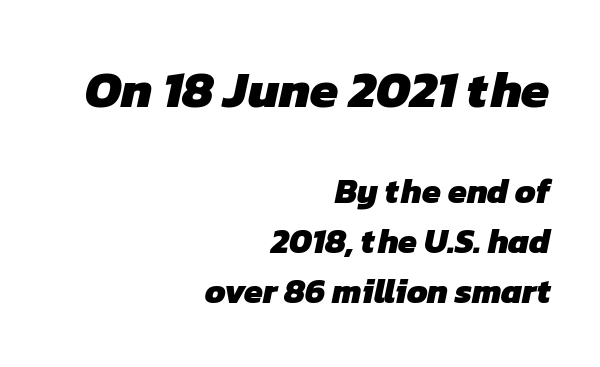
The paragraph shown leans on its right margin. Visually, the top section dominates because its glyphs are scaled up. The letters advance in unequal steps, a hallmark of proportional type. Spacing between characters is what you'd get straight out of the box. Bold? Absolutely — the strokes are thick and heavy.
